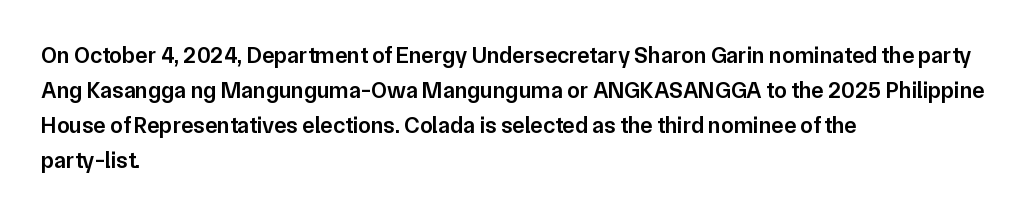
{"italic": "no", "bold": "semi", "underline": "no", "align": "left", "line_spacing": "normal", "line_spacing_ratio": 1.52, "letter_spacing": "normal", "letter_spacing_em": 0.0, "glyph_px": 23}
